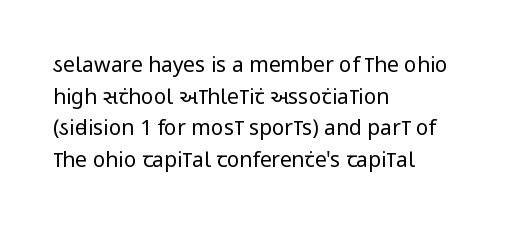
{"italic": "no", "bold": "no", "underline": "no", "align": "left", "line_spacing": "normal", "line_spacing_ratio": 1.51, "letter_spacing": "normal", "letter_spacing_em": 0.0, "glyph_px": 21}
